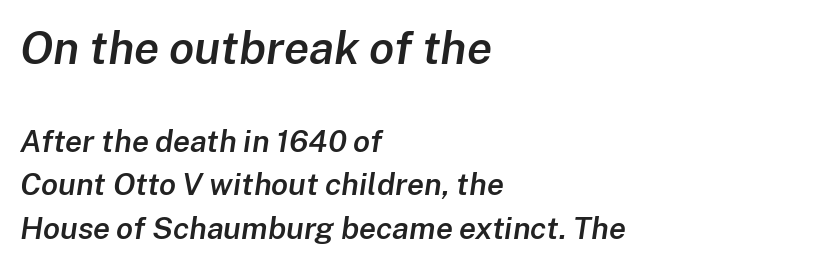
Q: Is the text bold? A: Semi-bold.
Q: Is the text italic (slanted)? A: Yes, it leans right by about 8 degrees.
Q: Is the text underlined? A: No.
Q: How is the paragraph aligned? A: Left-aligned.
Q: Is the spacing between letters normal or unusually wide? A: Normal.
Q: Is the spacing between lines tight, normal or loose? A: Normal.
Q: Which block of text is set in a larger size, the first (top) or the second (bottom)? A: The first (top) one.
Q: Width (condensed, normal, or wide)? A: Normal.
Q: Stroke contrast? A: Low.
Q: x-height? A: Medium.
Q: Monospaced? A: No.
